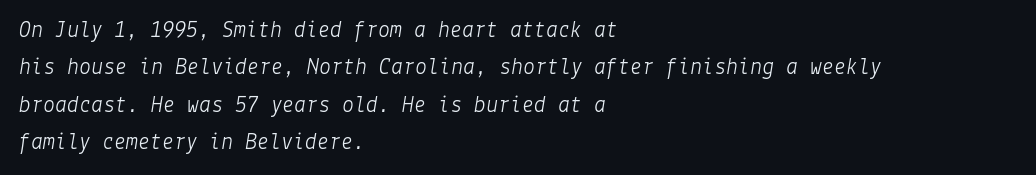
The image shows 24 px text type, italic (leaning right); set left-aligned, normal line spacing (1.56x), normal letter spacing, not underlined.
